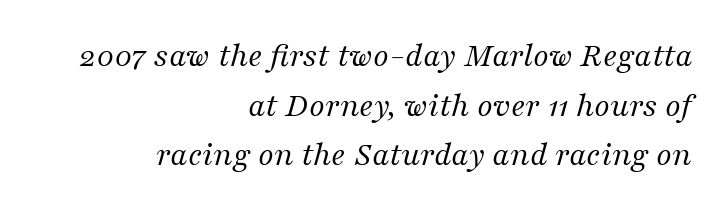
Q: Is the text bold? A: No.
Q: Is the text italic (slanted)? A: Yes, it leans right by about 16 degrees.
Q: Is the typeface a serif or a sans-serif typeface? A: Serif.
Q: Is the text underlined? A: No.
Q: How is the paragraph aligned? A: Right-aligned.
Q: Is the spacing between letters normal or unusually wide? A: Normal.
Q: Is the spacing between lines tight, normal or loose? A: Normal.
Q: Width (condensed, normal, or wide)? A: Normal.
Q: Stroke contrast? A: Medium.
Q: x-height? A: Medium.
Q: Monospaced? A: No.
